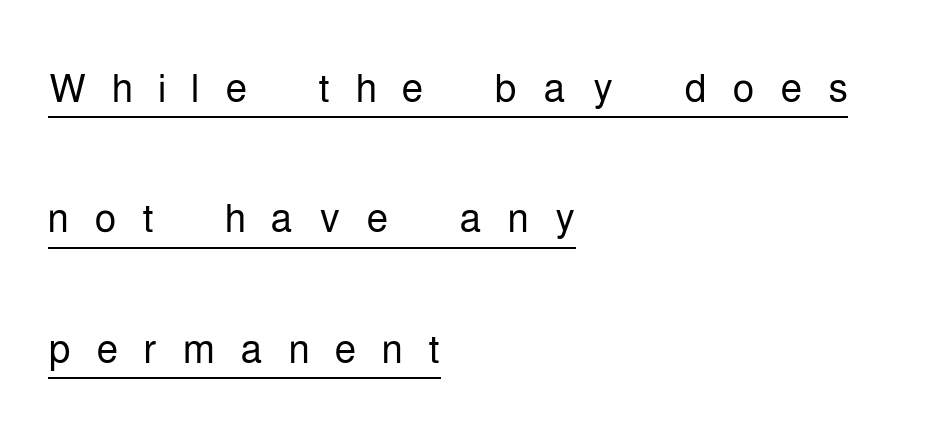
{"serif": "no", "italic": "no", "bold": "no", "weight": "light", "width": "condensed", "stroke_contrast": "low", "x_height": "medium", "monospaced": "no", "underline": "yes", "align": "left", "line_spacing": "loose", "line_spacing_ratio": 2.37, "letter_spacing": "wide", "letter_spacing_em": 0.46, "glyph_px": 55}
